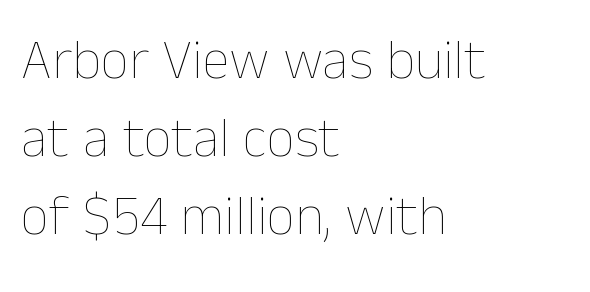
Q: Is the text bold? A: No.
Q: Is the text italic (slanted)? A: No, it is upright.
Q: Is the text underlined? A: No.
Q: How is the paragraph aligned? A: Left-aligned.
Q: Is the spacing between letters normal or unusually wide? A: Normal.
Q: Is the spacing between lines tight, normal or loose? A: Normal.
Q: Width (condensed, normal, or wide)? A: Normal.
Q: Stroke contrast? A: Low.
Q: x-height? A: Medium.
Q: Monospaced? A: No.
